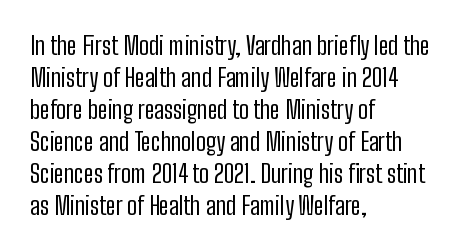
{"italic": "no", "bold": "no", "underline": "no", "align": "left", "line_spacing": "normal", "line_spacing_ratio": 1.28, "letter_spacing": "normal", "letter_spacing_em": 0.0, "glyph_px": 25}
